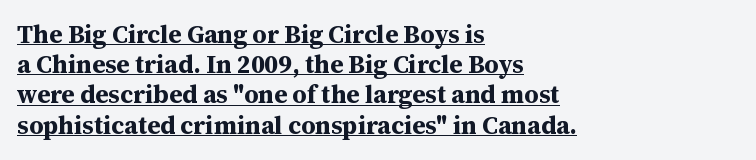
This sample is left-justified, so line endings fall wherever the words run out. Is the letter spacing exaggerated? No — it looks like the ordinary default. It's the straight-up-and-down kind of type. Underlining? Definitely there. Caption: bold face, heavy strokes.
